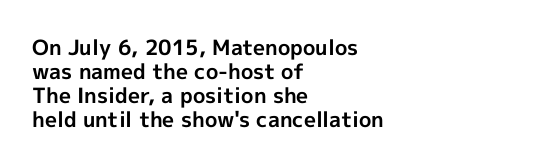
The image shows 21 px bold type, upright; set left-aligned, tight line spacing (1.15x), normal letter spacing, not underlined.
